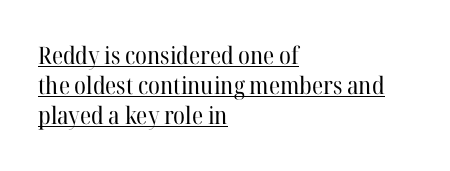
The image shows 24 px text type, upright; set left-aligned, normal line spacing (1.26x), normal letter spacing, underlined.
